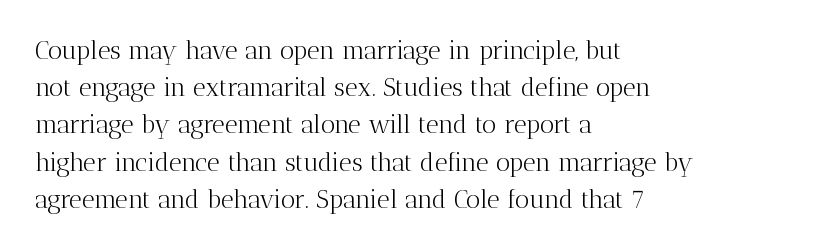
Q: Is the text bold? A: No.
Q: Is the text italic (slanted)? A: No, it is upright.
Q: Is the text underlined? A: No.
Q: How is the paragraph aligned? A: Left-aligned.
Q: Is the spacing between letters normal or unusually wide? A: Normal.
Q: Is the spacing between lines tight, normal or loose? A: Normal.
